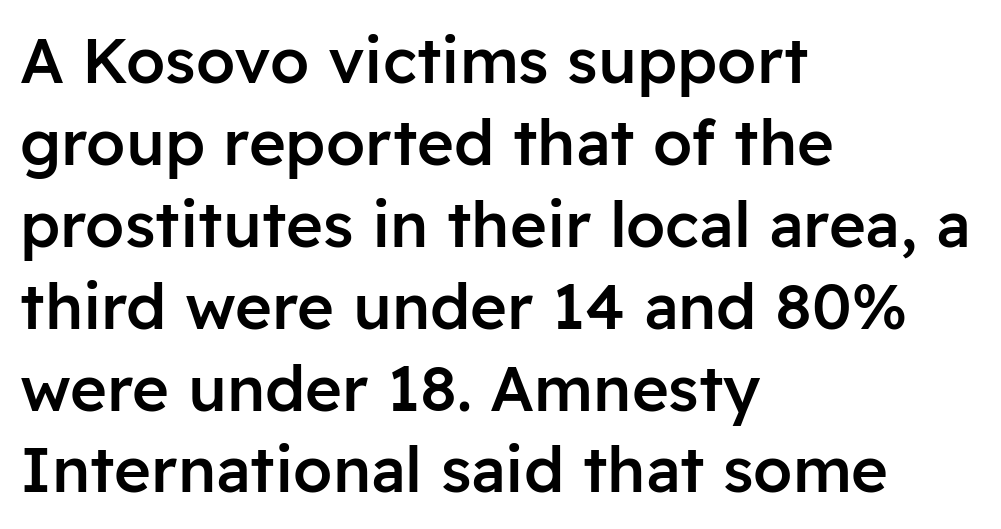
Font category for this specimen: sans-serif. In terms of letterspacing, this is plain default setting. Strokes here are thickened, but only to semibold level. Characters remain perfectly vertical along every line. Leading matches the norm, producing a regular column.
